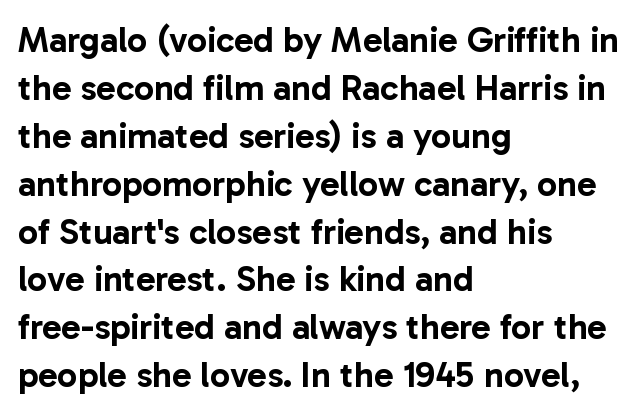
The image shows 36 px sans-serif type, upright; set left-aligned, normal line spacing (1.33x), normal letter spacing, not underlined; low stroke contrast and a medium x-height.
